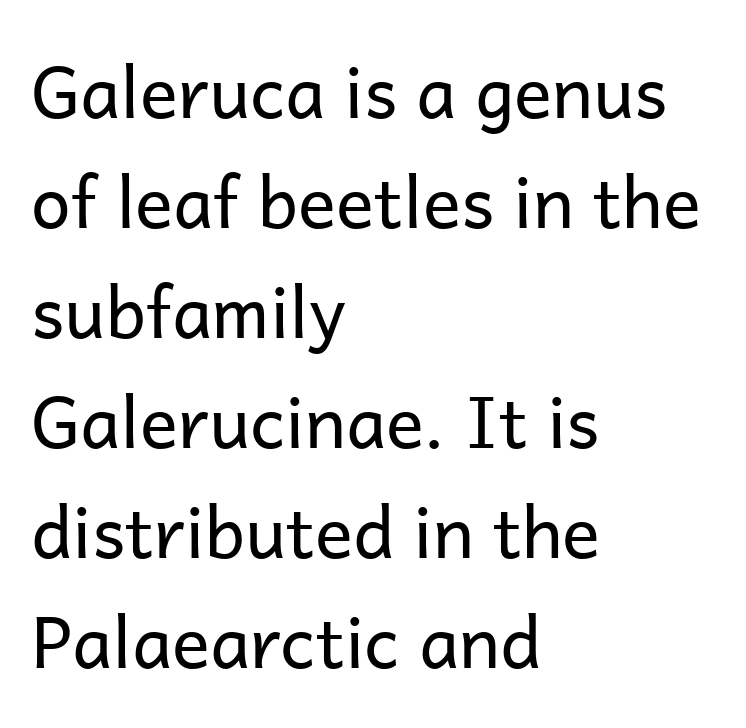
The image shows 71 px regular-weight sans-serif type, upright; set left-aligned, normal line spacing (1.55x), normal letter spacing, not underlined; low stroke contrast and a medium x-height.
